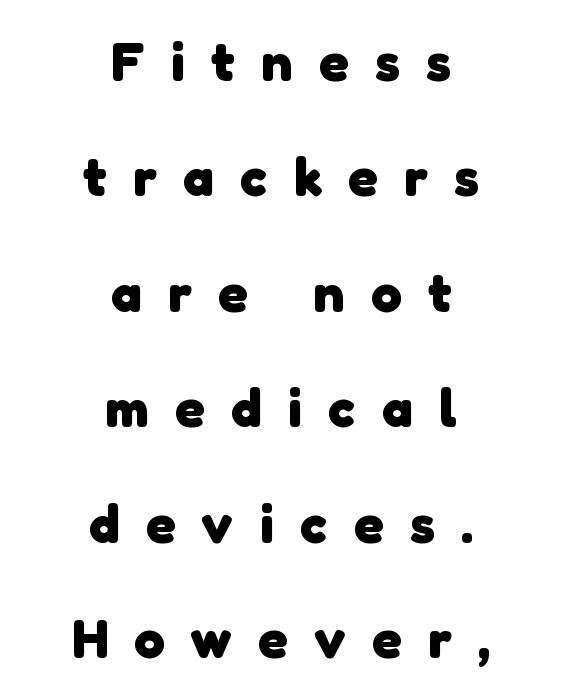
{"serif": "no", "bold": "yes", "weight": "heavy", "width": "normal", "stroke_contrast": "low", "x_height": "medium", "monospaced": "no", "underline": "no", "align": "center", "line_spacing": "loose", "line_spacing_ratio": 2.1, "letter_spacing": "wide", "letter_spacing_em": 0.48, "glyph_px": 55}
